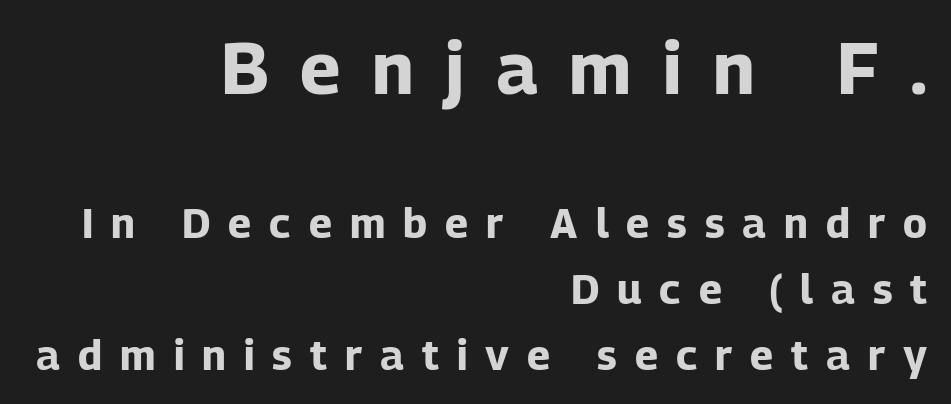
{"serif": "no", "italic": "no", "bold": "yes", "weight": "bold", "width": "normal", "stroke_contrast": "low", "x_height": "medium", "monospaced": "no", "underline": "no", "align": "right", "line_spacing": "normal", "line_spacing_ratio": 1.61, "letter_spacing": "wide", "letter_spacing_em": 0.44, "larger_block": "first", "size_ratio": 1.76, "glyph_px": 72}
